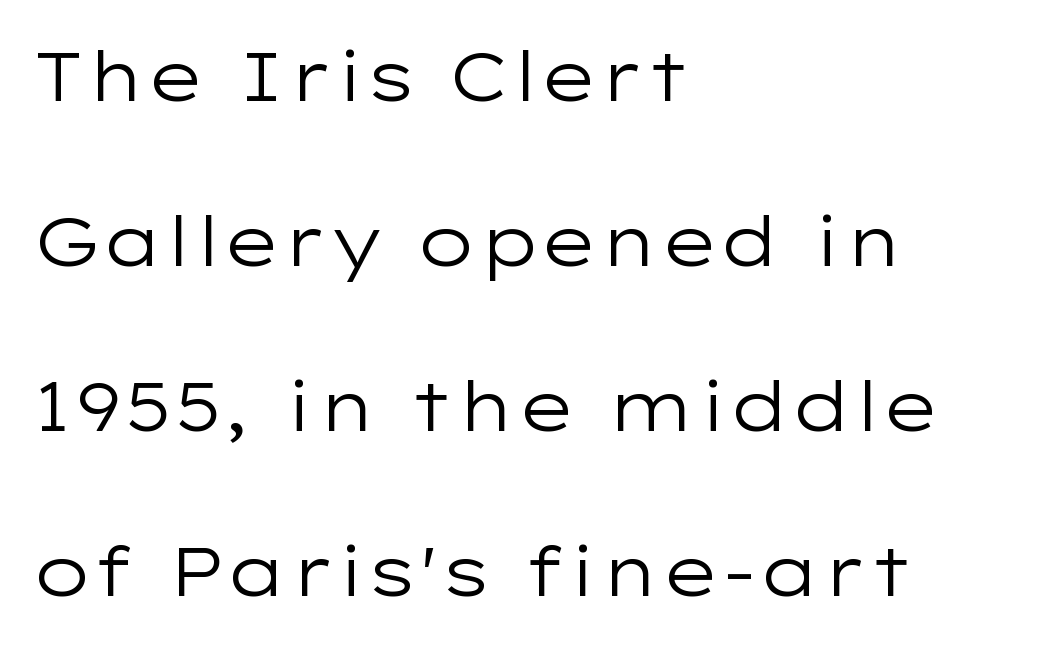
{"serif": "no", "italic": "no", "bold": "no", "weight": "regular", "width": "wide", "stroke_contrast": "low", "x_height": "medium", "monospaced": "no", "underline": "no", "align": "left", "line_spacing": "loose", "line_spacing_ratio": 2.39, "letter_spacing": "normal", "letter_spacing_em": 0.0, "glyph_px": 69}
